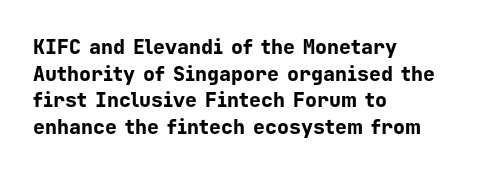
{"italic": "no", "bold": "yes", "underline": "no", "align": "left", "line_spacing": "normal", "line_spacing_ratio": 1.33, "letter_spacing": "normal", "letter_spacing_em": 0.0, "glyph_px": 20}
